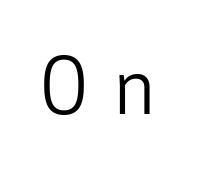
The image shows 74 px condensed sans-serif type, upright; set unusually wide letter spacing (+0.37 em), not underlined; low stroke contrast and a medium x-height.
